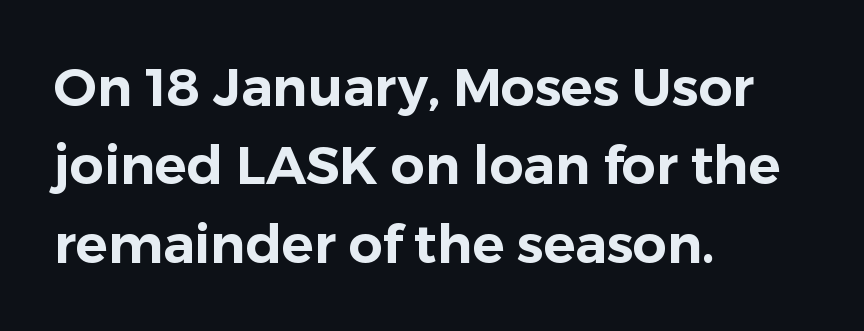
The image shows 53 px sans-serif type, upright; set left-aligned, normal line spacing (1.48x), normal letter spacing, not underlined; low stroke contrast and a medium x-height.
